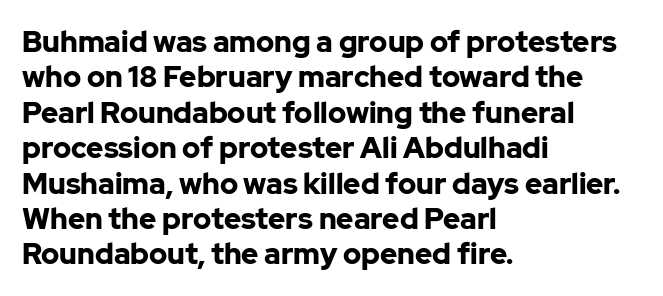
Q: Is the text bold? A: Yes.
Q: Is the text italic (slanted)? A: No, it is upright.
Q: Is the typeface a serif or a sans-serif typeface? A: Sans-serif.
Q: Is the text underlined? A: No.
Q: How is the paragraph aligned? A: Left-aligned.
Q: Is the spacing between letters normal or unusually wide? A: Normal.
Q: Width (condensed, normal, or wide)? A: Normal.
Q: Stroke contrast? A: Low.
Q: x-height? A: Medium.
Q: Monospaced? A: No.
